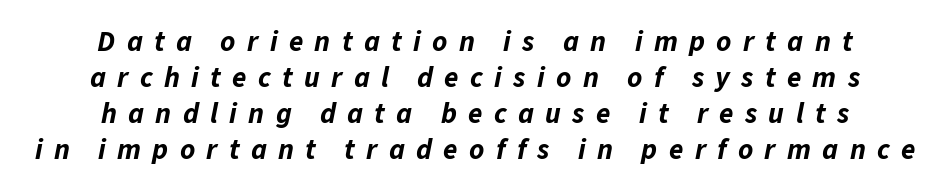
{"italic": "yes", "lean": "right", "slant_degrees": 11, "bold": "yes", "weight": "bold", "width": "normal", "stroke_contrast": "low", "x_height": "medium", "monospaced": "no", "underline": "no", "align": "center", "line_spacing_ratio": 1.24, "letter_spacing": "wide", "letter_spacing_em": 0.39, "glyph_px": 29}
